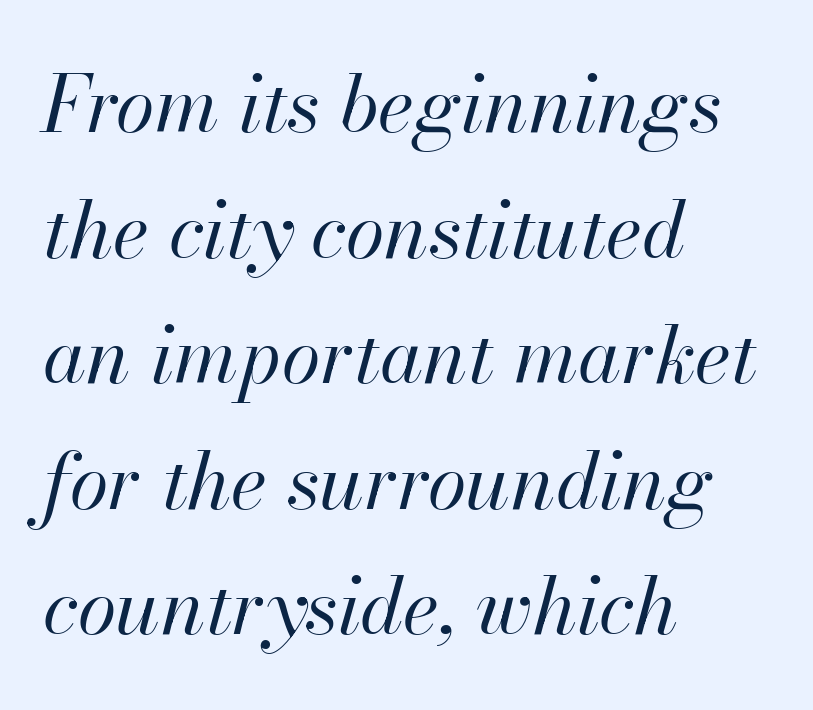
The image shows 79 px regular-weight type, italic (leaning right); set left-aligned, normal line spacing (1.59x), normal letter spacing, not underlined; high stroke contrast and a small x-height.
